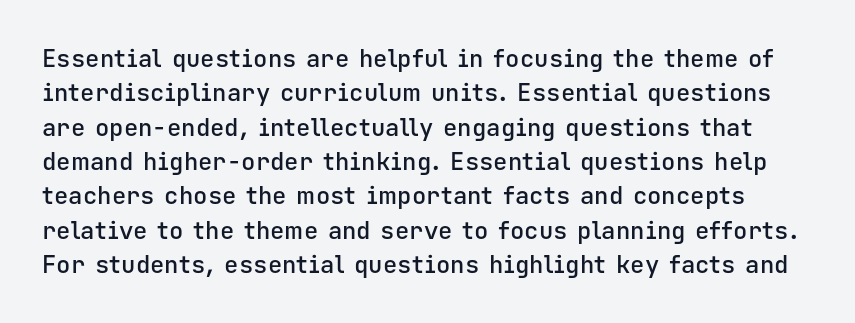
{"italic": "no", "bold": "semi", "underline": "no", "line_spacing": "normal", "line_spacing_ratio": 1.43, "letter_spacing": "normal", "letter_spacing_em": 0.0, "glyph_px": 24}
